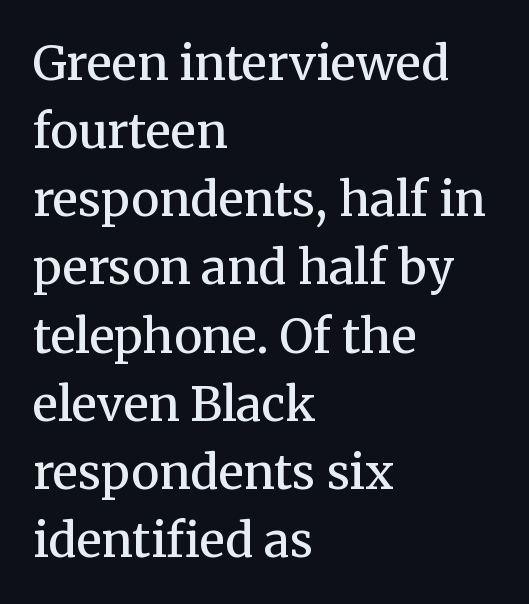
Q: Is the text bold? A: Semi-bold.
Q: Is the text italic (slanted)? A: No, it is upright.
Q: Is the typeface a serif or a sans-serif typeface? A: Serif.
Q: Is the text underlined? A: No.
Q: How is the paragraph aligned? A: Left-aligned.
Q: Is the spacing between letters normal or unusually wide? A: Normal.
Q: Is the spacing between lines tight, normal or loose? A: Normal.
Q: Width (condensed, normal, or wide)? A: Normal.
Q: Stroke contrast? A: Medium.
Q: x-height? A: Medium.
Q: Monospaced? A: No.
